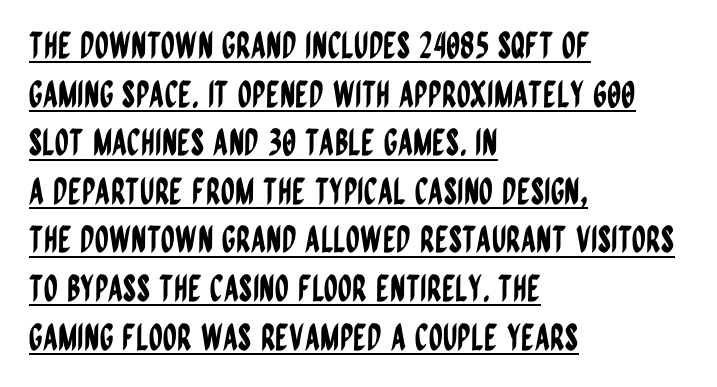
Q: Is the text italic (slanted)? A: No, it is upright.
Q: Is the typeface a serif or a sans-serif typeface? A: Sans-serif.
Q: Is the text underlined? A: Yes.
Q: How is the paragraph aligned? A: Left-aligned.
Q: Is the spacing between letters normal or unusually wide? A: Normal.
Q: Is the spacing between lines tight, normal or loose? A: Normal.
Q: Width (condensed, normal, or wide)? A: Condensed.
Q: Stroke contrast? A: Low.
Q: x-height? A: Large.
Q: Monospaced? A: No.
